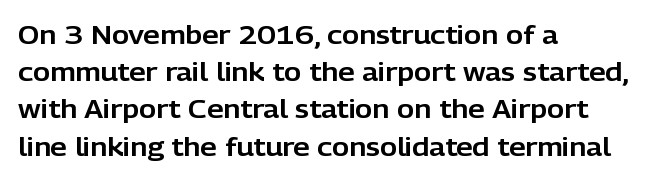
Q: Is the text italic (slanted)? A: No, it is upright.
Q: Is the text underlined? A: No.
Q: How is the paragraph aligned? A: Left-aligned.
Q: Is the spacing between letters normal or unusually wide? A: Normal.
Q: Is the spacing between lines tight, normal or loose? A: Normal.
